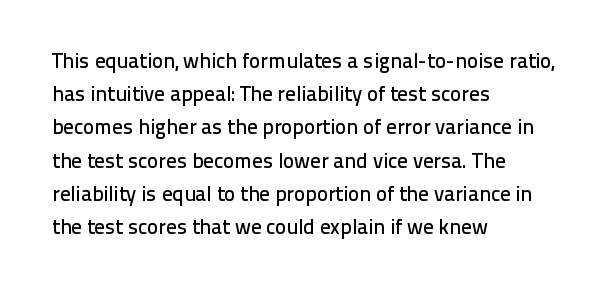
{"italic": "no", "underline": "no", "align": "left", "line_spacing": "normal", "line_spacing_ratio": 1.58, "letter_spacing": "normal", "letter_spacing_em": 0.0, "glyph_px": 21}
